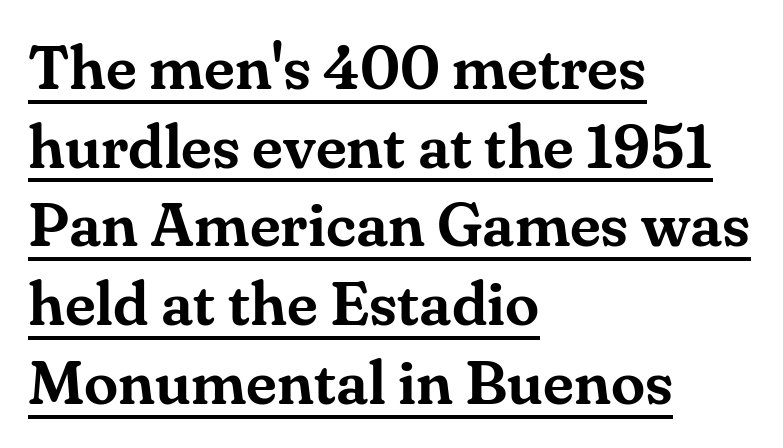
{"serif": "yes", "italic": "no", "width": "normal", "stroke_contrast": "medium", "x_height": "small", "monospaced": "no", "underline": "yes", "align": "left", "line_spacing": "normal", "line_spacing_ratio": 1.27, "letter_spacing": "normal", "letter_spacing_em": 0.0, "glyph_px": 62}
